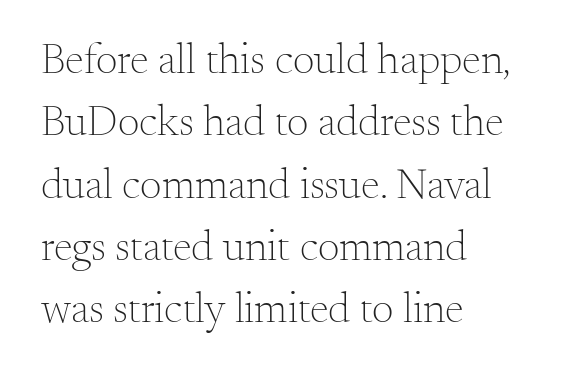
{"serif": "yes", "italic": "no", "bold": "no", "weight": "light", "width": "normal", "stroke_contrast": "medium", "x_height": "small", "monospaced": "no", "underline": "no", "align": "left", "line_spacing": "normal", "line_spacing_ratio": 1.45, "letter_spacing": "normal", "letter_spacing_em": 0.0, "glyph_px": 43}
